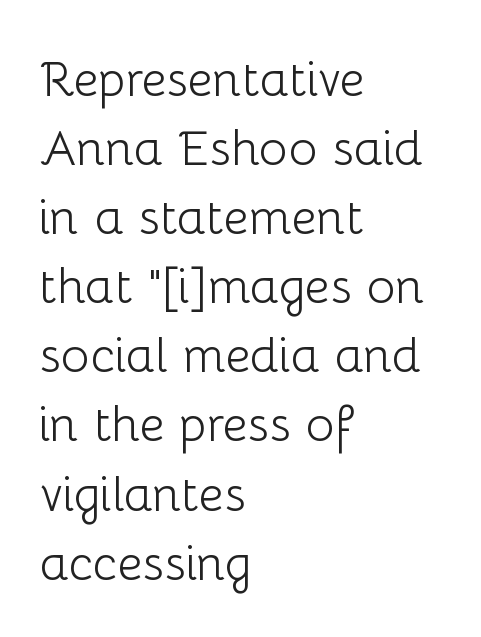
Serif or sans? Sans — the stroke terminals are bare. What's the leading like? Ordinary, nothing unusual. The space beneath each line is pristine and unruled. Stems and bowls with no extra thickness — not bold.
